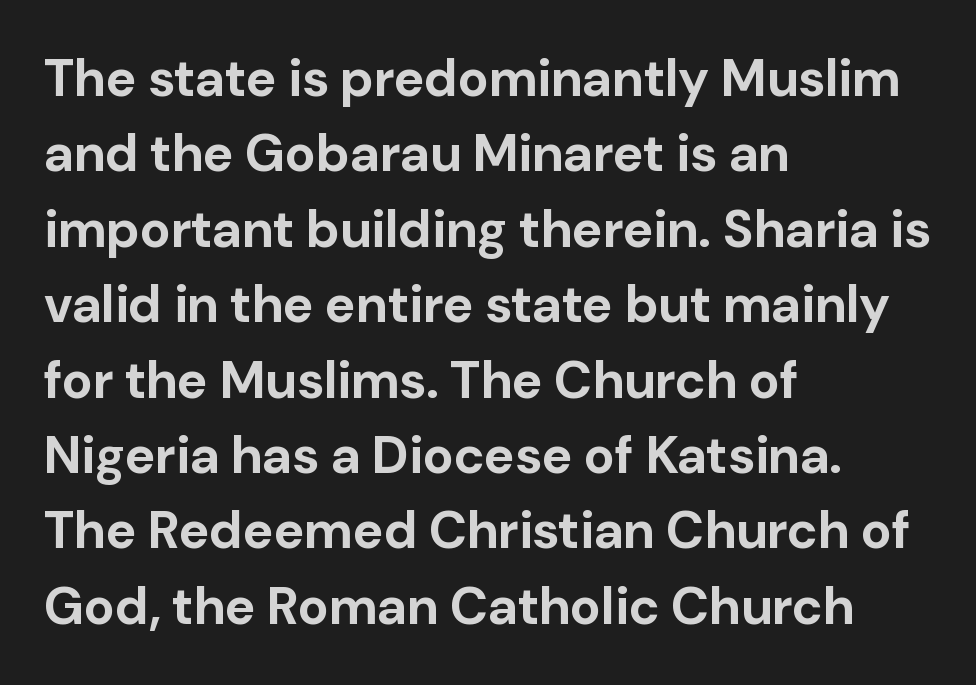
Q: Is the text bold? A: Yes.
Q: Is the text italic (slanted)? A: No, it is upright.
Q: Is the typeface a serif or a sans-serif typeface? A: Sans-serif.
Q: Is the text underlined? A: No.
Q: How is the paragraph aligned? A: Left-aligned.
Q: Is the spacing between letters normal or unusually wide? A: Normal.
Q: Is the spacing between lines tight, normal or loose? A: Normal.
Q: Width (condensed, normal, or wide)? A: Normal.
Q: Stroke contrast? A: Low.
Q: x-height? A: Medium.
Q: Monospaced? A: No.
